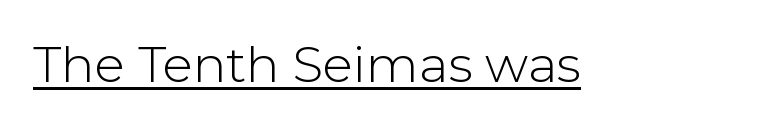
Q: Is the text bold? A: No.
Q: Is the text italic (slanted)? A: No, it is upright.
Q: Is the typeface a serif or a sans-serif typeface? A: Sans-serif.
Q: Is the text underlined? A: Yes.
Q: Is the spacing between letters normal or unusually wide? A: Normal.
Q: Width (condensed, normal, or wide)? A: Normal.
Q: Stroke contrast? A: Low.
Q: x-height? A: Medium.
Q: Monospaced? A: No.
